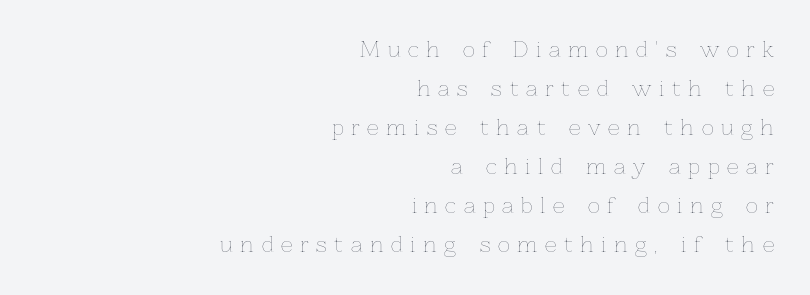
{"italic": "no", "bold": "no", "underline": "no", "align": "right", "line_spacing_ratio": 1.86, "letter_spacing": "wide", "letter_spacing_em": 0.36, "glyph_px": 21}
